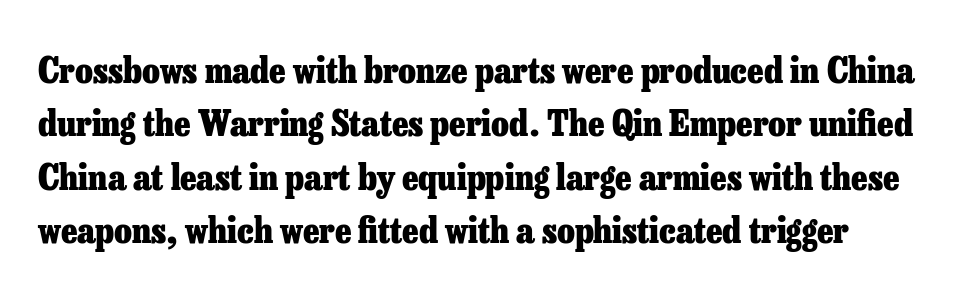
Q: Is the text bold? A: Yes.
Q: Is the text italic (slanted)? A: No, it is upright.
Q: Is the typeface a serif or a sans-serif typeface? A: Serif.
Q: Is the text underlined? A: No.
Q: Is the spacing between letters normal or unusually wide? A: Normal.
Q: Is the spacing between lines tight, normal or loose? A: Normal.
Q: Width (condensed, normal, or wide)? A: Normal.
Q: Stroke contrast? A: Low.
Q: x-height? A: Medium.
Q: Monospaced? A: No.
